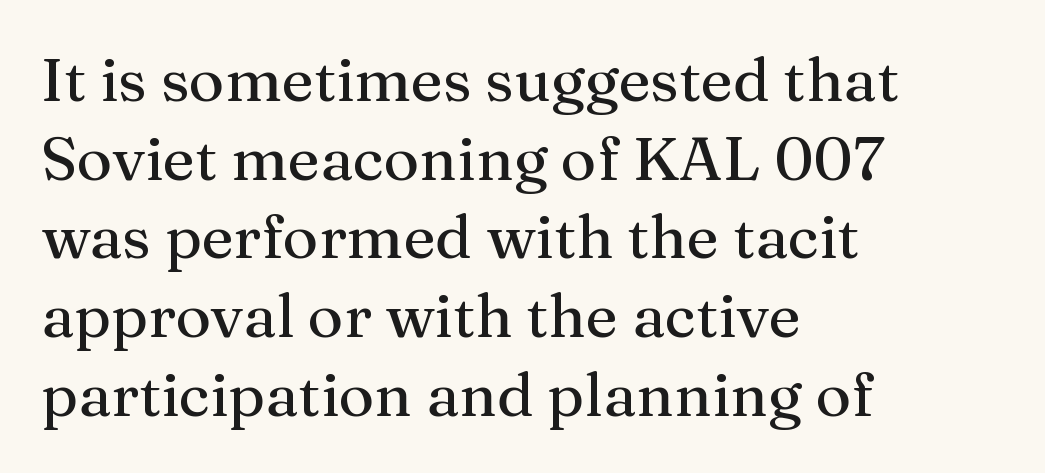
Horizontal bands of white between lines are of average thickness. A typesetter would label this face a serif. Layout note: lines flush left. Any mark beneath the type? The region is blank.
